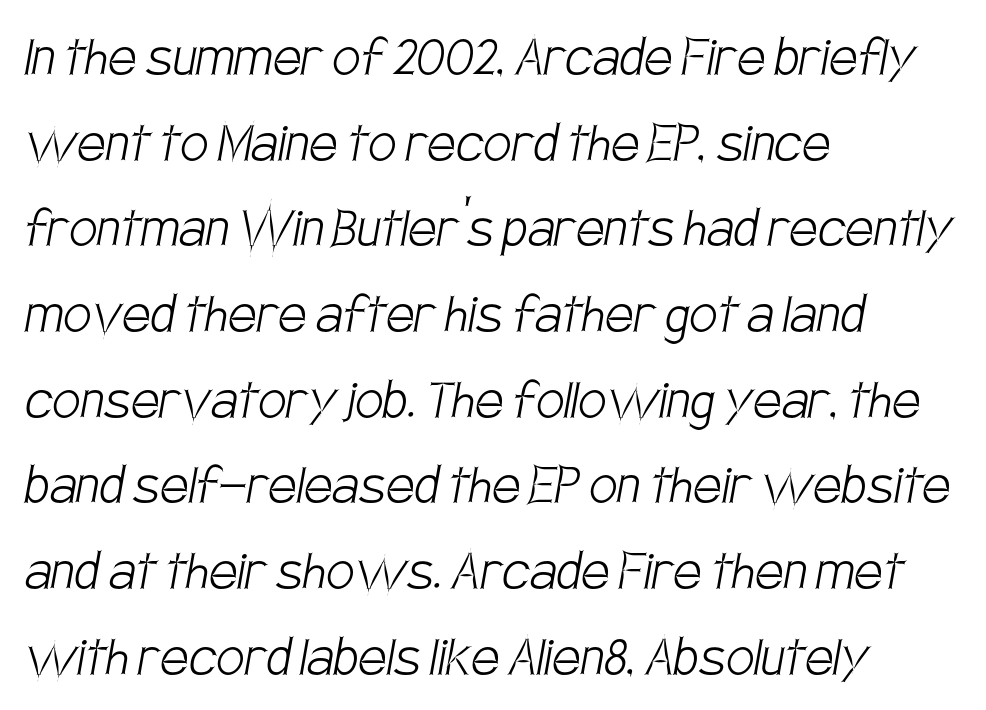
{"serif": "no", "bold": "no", "weight": "light", "width": "condensed", "stroke_contrast": "low", "x_height": "large", "monospaced": "no", "underline": "no", "align": "left", "line_spacing": "normal", "line_spacing_ratio": 1.36, "letter_spacing": "normal", "letter_spacing_em": 0.0, "glyph_px": 63}
